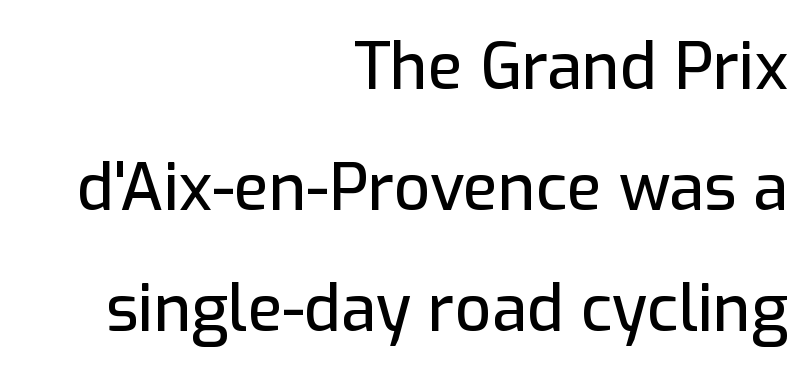
The image shows 64 px sans-serif type, upright; set right-aligned, line spacing 1.89x, normal letter spacing, not underlined; low stroke contrast and a medium x-height.
